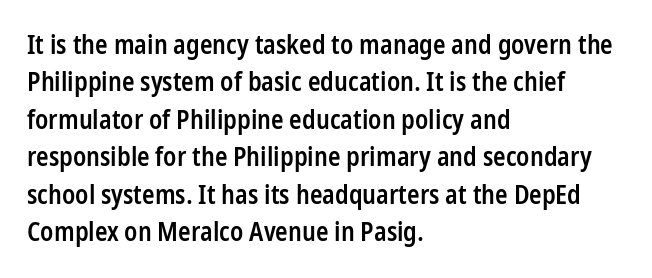
One-word summary of the alignment: left. A bit beefed up — I'd call it semibold rather than bold. Normally led — the rows are evenly, conventionally spaced. Bare-footed words on every line. If you drew a line through each stem, it would be perfectly vertical.
